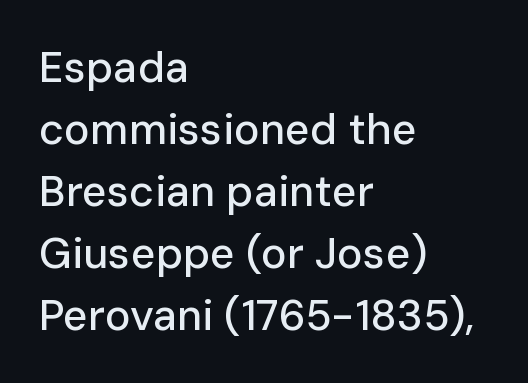
Students, observe: this is what conventionally led text looks like. Font category for this specimen: sans-serif. You can tell it's not italic because the verticals are truly vertical. The type is set solid horizontally, with unmodified tracking. The letters advance in unequal steps, a hallmark of proportional type. The zone under the glyphs is completely vacant.
